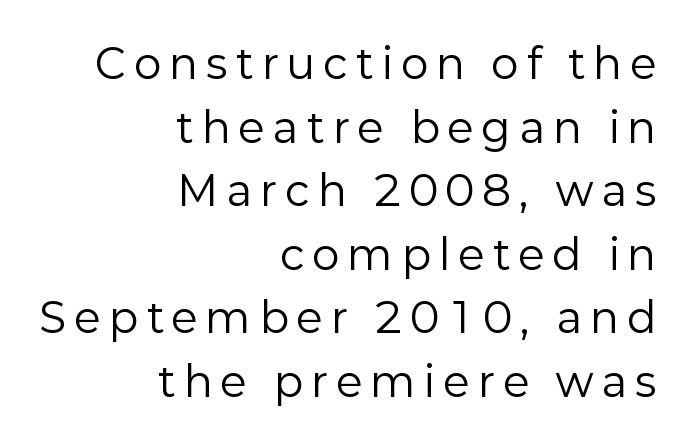
Q: Is the text bold? A: No.
Q: Is the text italic (slanted)? A: No, it is upright.
Q: Is the typeface a serif or a sans-serif typeface? A: Sans-serif.
Q: Is the text underlined? A: No.
Q: How is the paragraph aligned? A: Right-aligned.
Q: Is the spacing between letters normal or unusually wide? A: Unusually wide.
Q: Is the spacing between lines tight, normal or loose? A: Normal.
Q: Width (condensed, normal, or wide)? A: Normal.
Q: Stroke contrast? A: Low.
Q: x-height? A: Medium.
Q: Monospaced? A: No.
